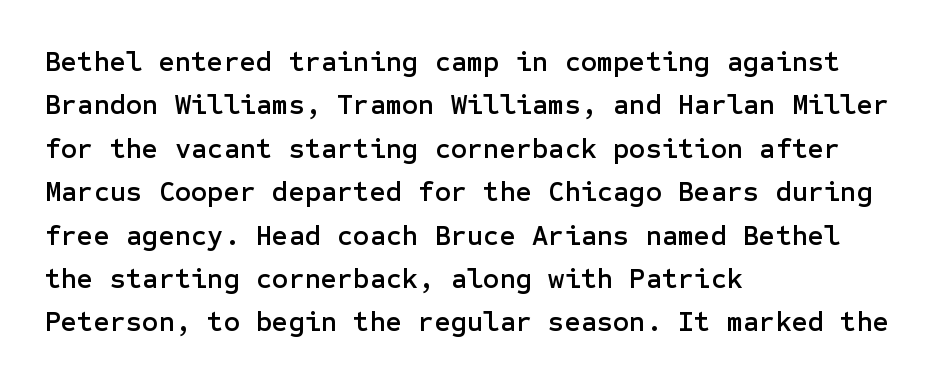
Q: Is the text italic (slanted)? A: No, it is upright.
Q: Is the typeface a serif or a sans-serif typeface? A: Sans-serif.
Q: Is the text underlined? A: No.
Q: How is the paragraph aligned? A: Left-aligned.
Q: Is the spacing between letters normal or unusually wide? A: Normal.
Q: Is the spacing between lines tight, normal or loose? A: Normal.
Q: Width (condensed, normal, or wide)? A: Normal.
Q: Stroke contrast? A: Low.
Q: x-height? A: Medium.
